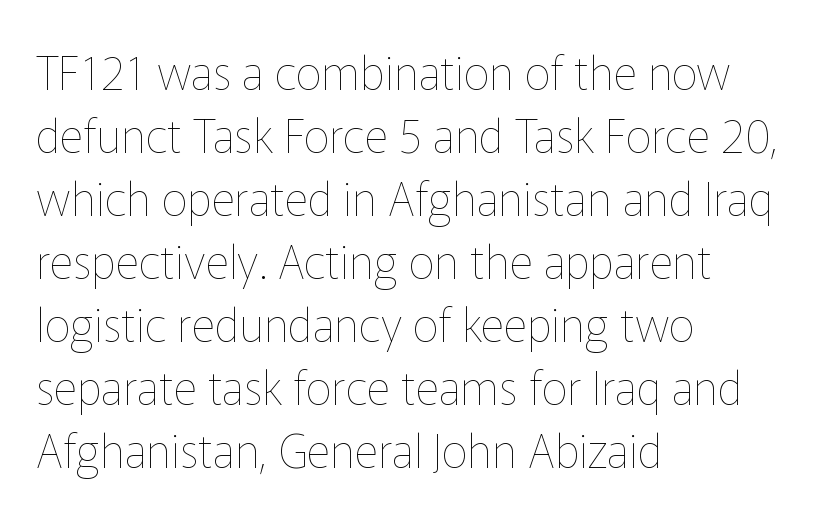
The image shows 46 px thin type, upright; set left-aligned, normal line spacing (1.37x), normal letter spacing, not underlined; low stroke contrast and a medium x-height.
